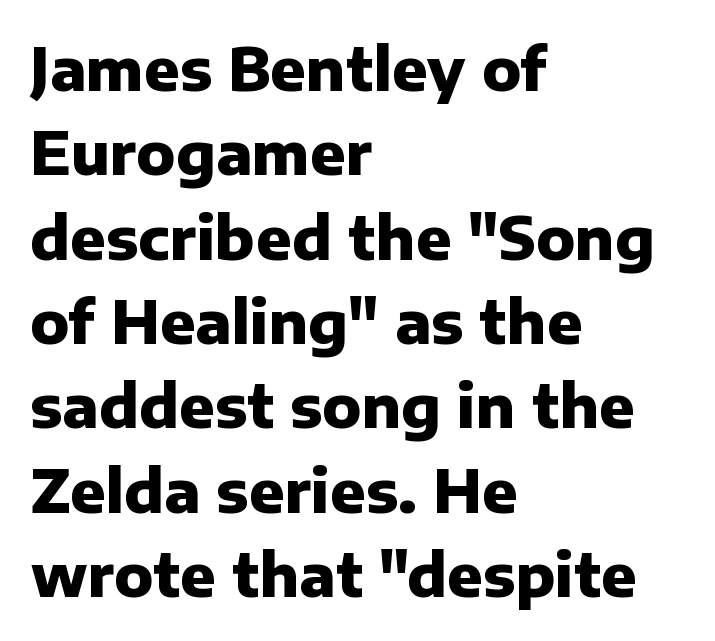
{"serif": "no", "italic": "no", "bold": "yes", "weight": "heavy", "width": "normal", "stroke_contrast": "low", "x_height": "medium", "monospaced": "no", "underline": "no", "align": "left", "line_spacing": "normal", "line_spacing_ratio": 1.43, "letter_spacing": "normal", "letter_spacing_em": 0.0, "glyph_px": 59}
